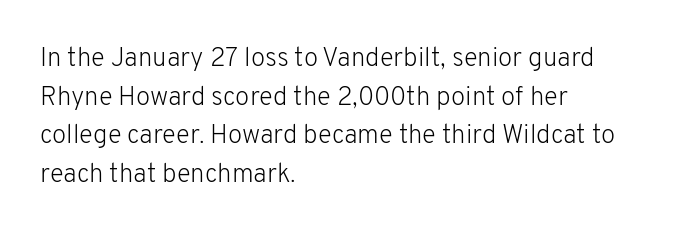
{"italic": "no", "bold": "no", "underline": "no", "align": "left", "line_spacing": "normal", "line_spacing_ratio": 1.49, "letter_spacing": "normal", "letter_spacing_em": 0.0, "glyph_px": 26}
